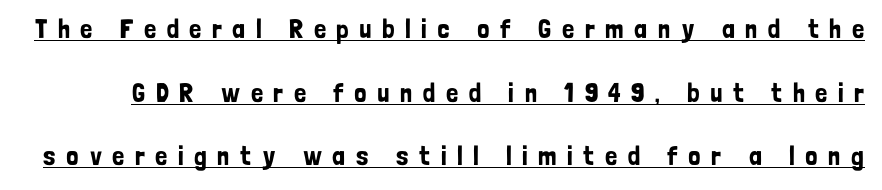
The image shows 27 px text type, upright; set loose line spacing (2.36x), unusually wide letter spacing (+0.39 em), underlined.
